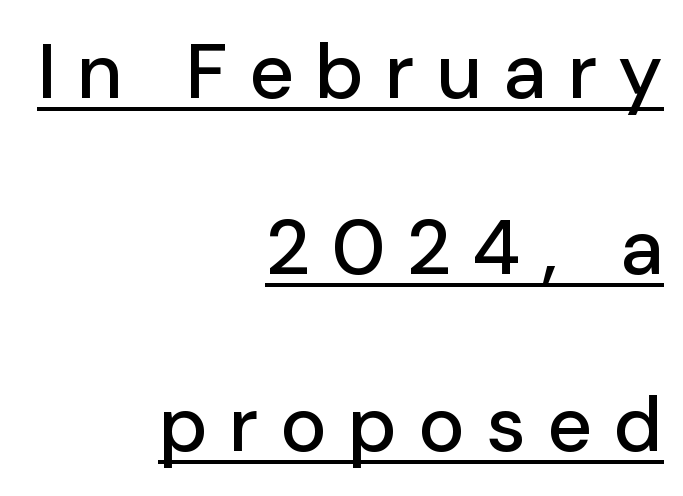
The image shows 78 px sans-serif type, upright; set right-aligned, loose line spacing (2.26x), unusually wide letter spacing (+0.27 em), underlined; low stroke contrast and a medium x-height.
